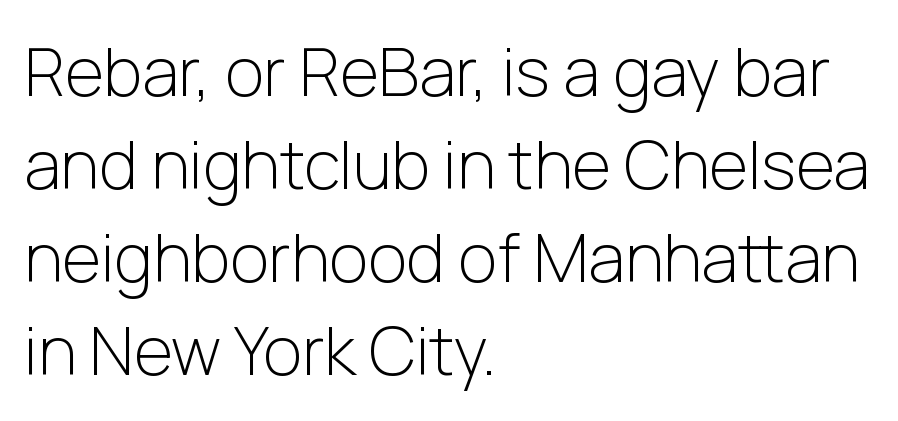
{"serif": "no", "italic": "no", "bold": "no", "weight": "light", "width": "normal", "stroke_contrast": "low", "x_height": "medium", "monospaced": "no", "underline": "no", "align": "left", "line_spacing": "normal", "line_spacing_ratio": 1.39, "letter_spacing": "normal", "letter_spacing_em": 0.0, "glyph_px": 67}
